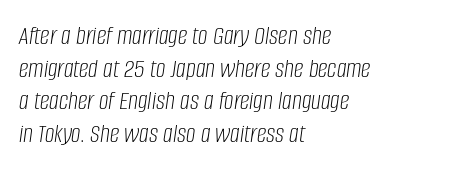
The image shows 27 px text type, italic (leaning right); set left-aligned, line spacing 1.21x, normal letter spacing, not underlined.
